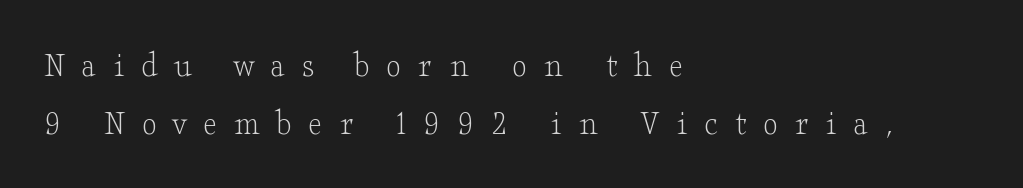
Q: Is the text bold? A: No.
Q: Is the text italic (slanted)? A: No, it is upright.
Q: Is the typeface a serif or a sans-serif typeface? A: Serif.
Q: Is the text underlined? A: No.
Q: How is the paragraph aligned? A: Left-aligned.
Q: Is the spacing between letters normal or unusually wide? A: Unusually wide.
Q: Is the spacing between lines tight, normal or loose? A: Normal.
Q: Width (condensed, normal, or wide)? A: Wide.
Q: Stroke contrast? A: Low.
Q: x-height? A: Small.
Q: Monospaced? A: No.
